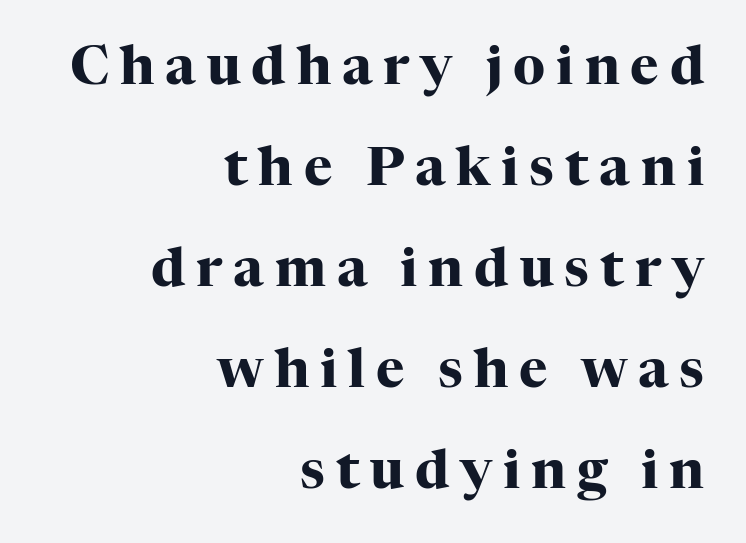
{"serif": "yes", "italic": "no", "bold": "yes", "weight": "heavy", "width": "normal", "stroke_contrast": "high", "x_height": "medium", "monospaced": "no", "underline": "no", "align": "right", "line_spacing_ratio": 1.87, "letter_spacing": "wide", "letter_spacing_em": 0.2, "glyph_px": 54}
